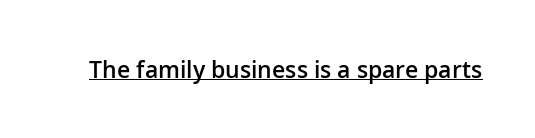
{"italic": "no", "bold": "semi", "underline": "yes", "letter_spacing": "normal", "letter_spacing_em": 0.0, "glyph_px": 23}
